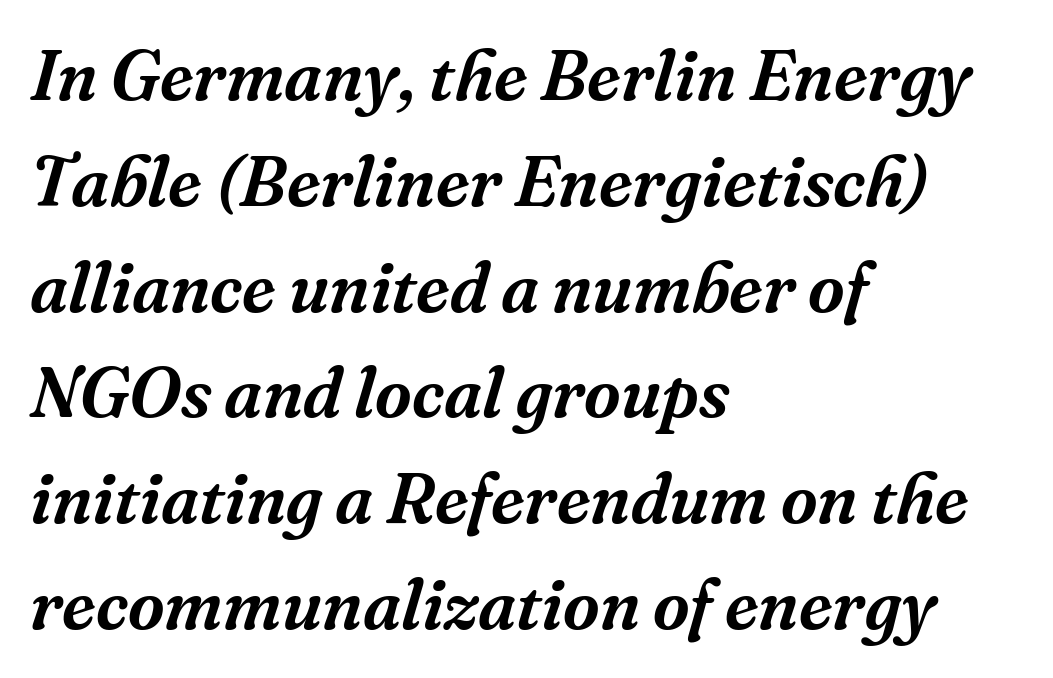
The setting favours the left margin, as ordinary paragraphs usually do. Evenly set lines give the paragraph a standard silhouette. Would a proofreader flag this as italicized? Yes. You could call the tracking neutral — neither tight nor loose. This sample has the flowing, uneven cadence of proportional lettering. Underlining? Definitely not there.
